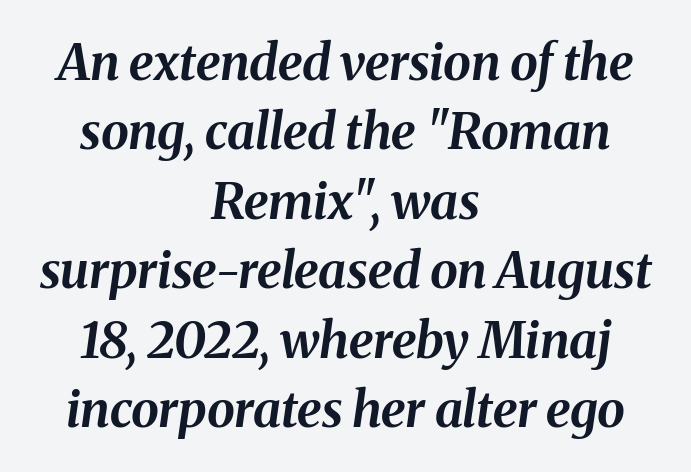
Has an underline been added? It has not. When letters slant like this, we call the style italic. This block has exactly the height ordinary leading produces. Honestly, the letter spacing is just normal — you wouldn't notice it. Character widths vary here, with narrow letters taking less room than wide ones. Its strokes are broad and dark, the hallmark of bold type.
